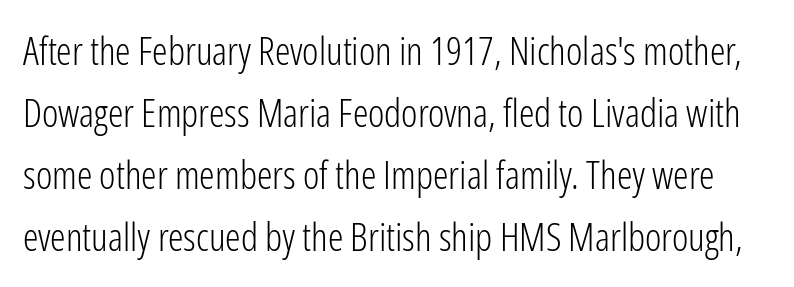
Q: Is the text bold? A: No.
Q: Is the text italic (slanted)? A: No, it is upright.
Q: Is the typeface a serif or a sans-serif typeface? A: Sans-serif.
Q: Is the text underlined? A: No.
Q: Is the spacing between letters normal or unusually wide? A: Normal.
Q: Is the spacing between lines tight, normal or loose? A: Normal.
Q: Width (condensed, normal, or wide)? A: Condensed.
Q: Stroke contrast? A: Low.
Q: x-height? A: Medium.
Q: Monospaced? A: No.
